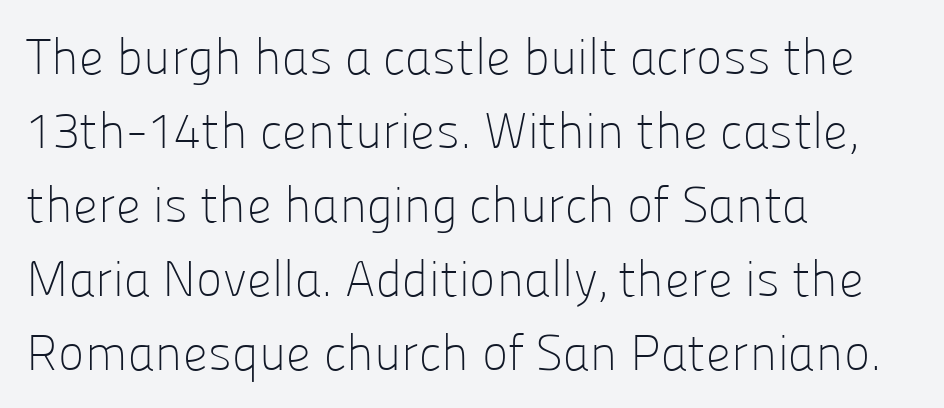
Q: Is the text bold? A: No.
Q: Is the text italic (slanted)? A: No, it is upright.
Q: Is the typeface a serif or a sans-serif typeface? A: Sans-serif.
Q: Is the text underlined? A: No.
Q: How is the paragraph aligned? A: Left-aligned.
Q: Is the spacing between letters normal or unusually wide? A: Normal.
Q: Is the spacing between lines tight, normal or loose? A: Normal.
Q: Width (condensed, normal, or wide)? A: Normal.
Q: Stroke contrast? A: Low.
Q: x-height? A: Medium.
Q: Monospaced? A: No.
